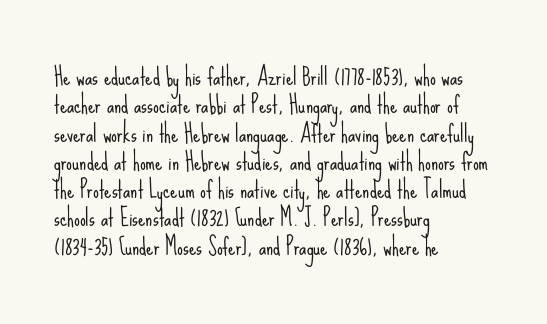
The image shows 23 px text type, upright; set left-aligned, line spacing 1.23x, normal letter spacing, not underlined.
